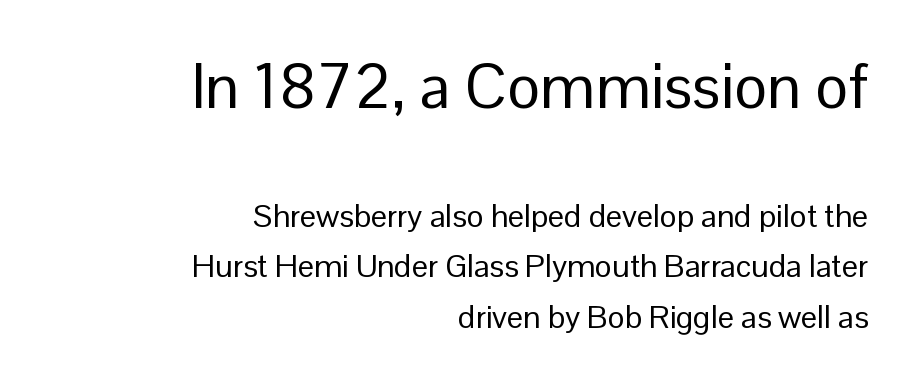
Standard letterfit; no display-style spreading of the glyphs. Horizontal bands of white between lines are of average thickness. In CSS terms this would be text-align: right. Descender tails drop into unmarked territory.
